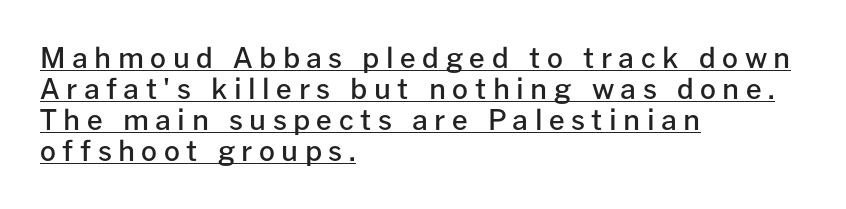
{"serif": "no", "italic": "no", "bold": "semi", "weight": "semibold", "width": "normal", "stroke_contrast": "low", "x_height": "medium", "monospaced": "no", "underline": "yes", "align": "left", "line_spacing": "tight", "line_spacing_ratio": 1.11, "letter_spacing": "wide", "letter_spacing_em": 0.23, "glyph_px": 28}
